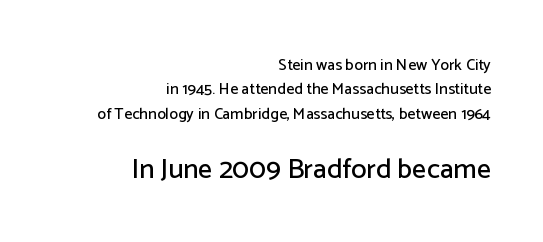
Q: Is the text italic (slanted)? A: No, it is upright.
Q: Is the typeface a serif or a sans-serif typeface? A: Sans-serif.
Q: Is the text underlined? A: No.
Q: How is the paragraph aligned? A: Right-aligned.
Q: Is the spacing between letters normal or unusually wide? A: Normal.
Q: Is the spacing between lines tight, normal or loose? A: Normal.
Q: Which block of text is set in a larger size, the first (top) or the second (bottom)? A: The second (bottom) one.
Q: Width (condensed, normal, or wide)? A: Normal.
Q: Stroke contrast? A: Low.
Q: x-height? A: Medium.
Q: Monospaced? A: No.
